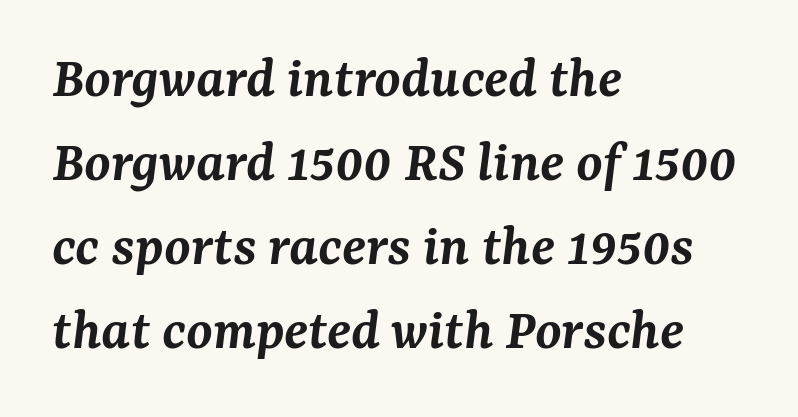
The image shows 60 px semibold serif type, italic (leaning right); set left-aligned, normal line spacing (1.4x), normal letter spacing, not underlined; medium stroke contrast and a medium x-height.
